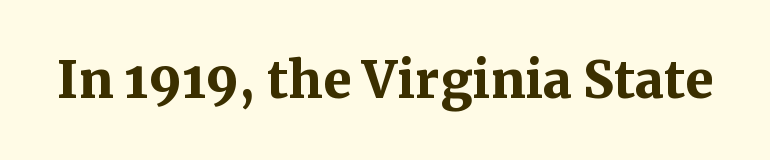
The image shows 69 px semibold serif type, upright; set normal letter spacing, not underlined; medium stroke contrast and a medium x-height.
